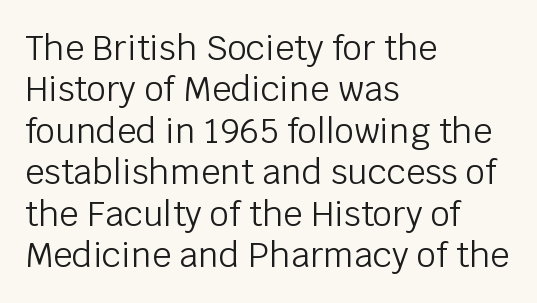
The image shows 34 px light sans-serif type, upright; set left-aligned, line spacing 1.22x, normal letter spacing, not underlined; low stroke contrast and a large x-height.
